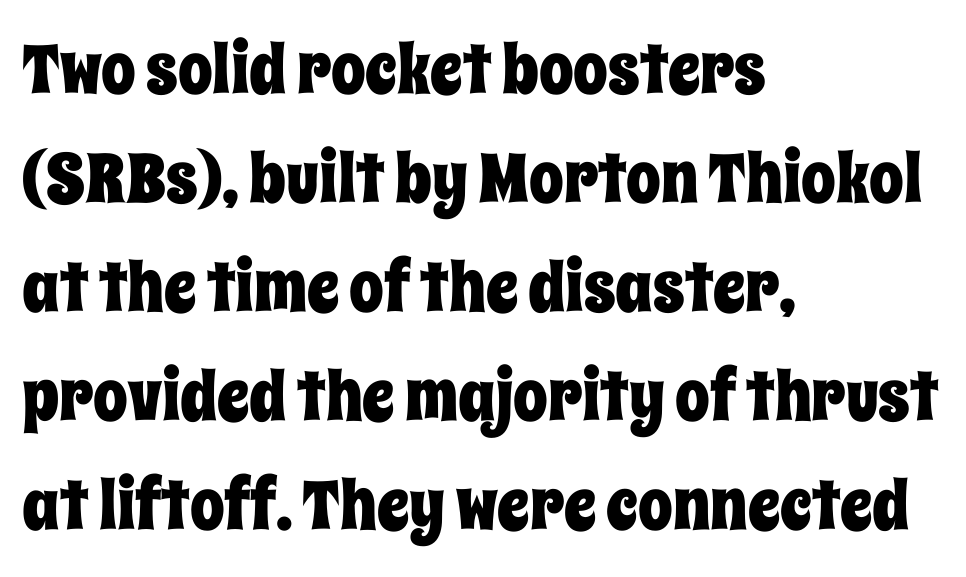
The image shows 69 px condensed type, upright; set left-aligned, normal line spacing (1.58x), normal letter spacing, not underlined; low stroke contrast and a large x-height.
